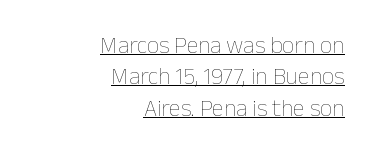
Caption: standard tracking, unaltered. The letters look calm and open, with moderate or lighter stems. Leading matches the norm, producing a regular column. Does a line run under the words? Yes, clearly.
